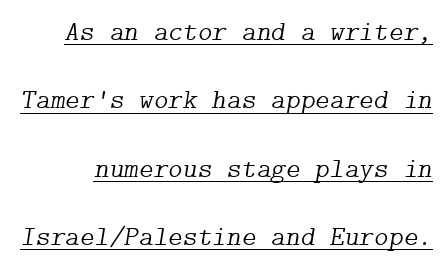
{"serif": "yes", "italic": "yes", "lean": "right", "slant_degrees": 9, "bold": "no", "weight": "light", "width": "normal", "stroke_contrast": "low", "x_height": "medium", "underline": "yes", "line_spacing": "loose", "line_spacing_ratio": 2.44, "letter_spacing": "normal", "letter_spacing_em": 0.0, "glyph_px": 28}
